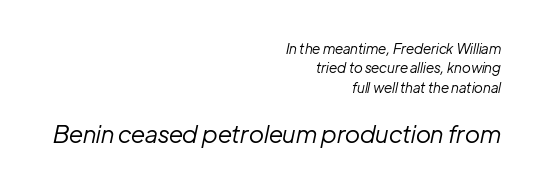
The image shows 24 px text type, italic (leaning right); set right-aligned, normal line spacing (1.39x), normal letter spacing, not underlined; the second (bottom) block is 1.71x larger.
